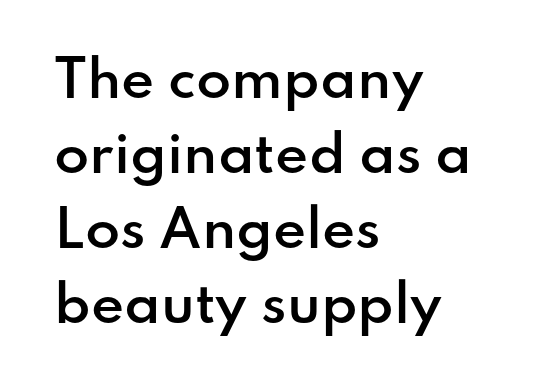
Q: Is the text bold? A: Semi-bold.
Q: Is the text italic (slanted)? A: No, it is upright.
Q: Is the typeface a serif or a sans-serif typeface? A: Sans-serif.
Q: Is the text underlined? A: No.
Q: How is the paragraph aligned? A: Left-aligned.
Q: Is the spacing between letters normal or unusually wide? A: Normal.
Q: Is the spacing between lines tight, normal or loose? A: Normal.
Q: Width (condensed, normal, or wide)? A: Normal.
Q: Stroke contrast? A: Low.
Q: x-height? A: Small.
Q: Monospaced? A: No.
